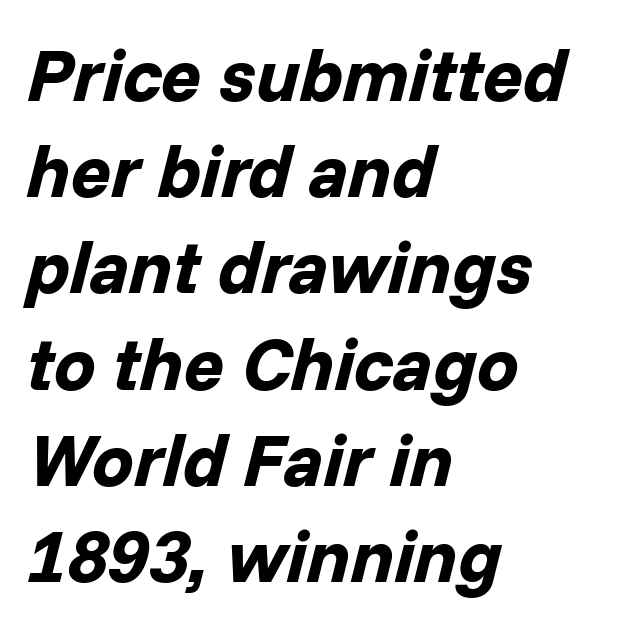
The image shows 74 px bold type, italic (leaning right); set left-aligned, normal line spacing (1.3x), normal letter spacing, not underlined; low stroke contrast and a medium x-height.
